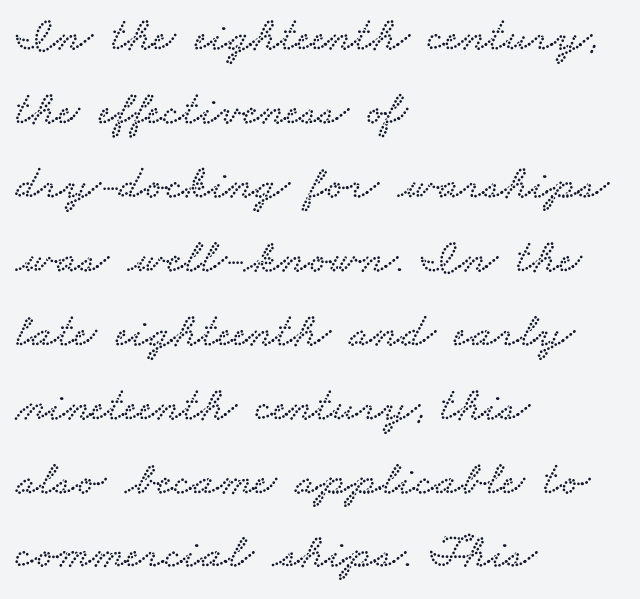
The image shows 48 px wide serif type; set left-aligned, normal line spacing (1.54x), normal letter spacing, not underlined; low stroke contrast and a small x-height.
